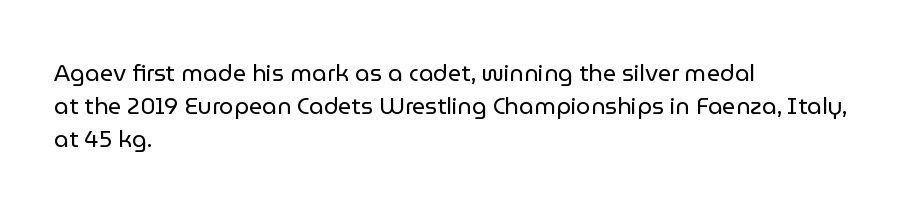
The image shows 23 px text type, upright; set left-aligned, normal line spacing (1.43x), normal letter spacing, not underlined.
